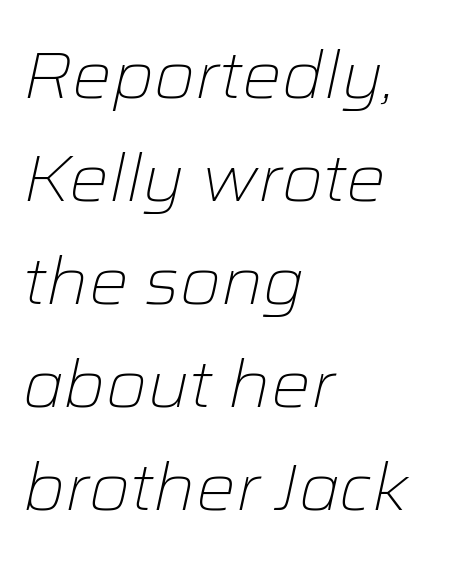
The image shows 66 px light type, italic (leaning right); set left-aligned, normal line spacing (1.56x), normal letter spacing, not underlined; low stroke contrast and a medium x-height.
